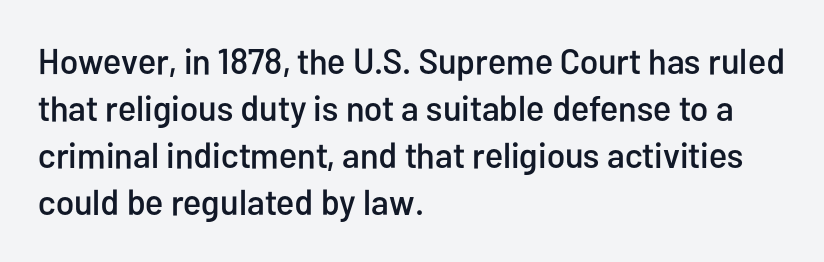
This sample uses plain, unmodified letter spacing. Spacing verdict: proportional, widths tailored to each character. The foot of each line stays bare and open. A student would call this left alignment; a typographer would say flush left, rag right.
